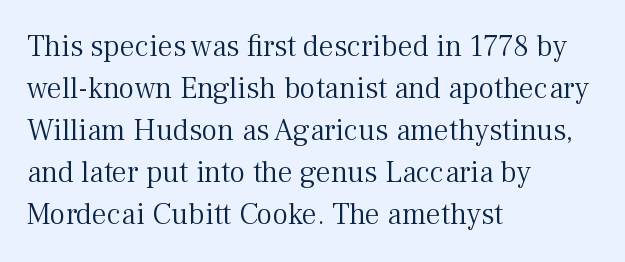
{"serif": "yes", "italic": "no", "bold": "no", "weight": "light", "width": "normal", "stroke_contrast": "medium", "x_height": "medium", "monospaced": "no", "underline": "no", "align": "left", "line_spacing": "normal", "line_spacing_ratio": 1.4, "letter_spacing": "normal", "letter_spacing_em": 0.0, "glyph_px": 30}
